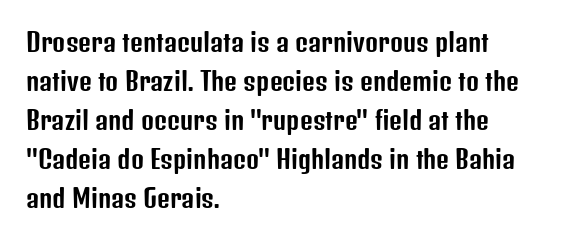
The horizontal fit of the characters is conventional and even. The passage shown stacks its lines at a standard gap. The letters stand straight up with perfectly vertical stems. Descender tails drop into unmarked territory. Is the block centered? No — it sits flush against the left margin.
